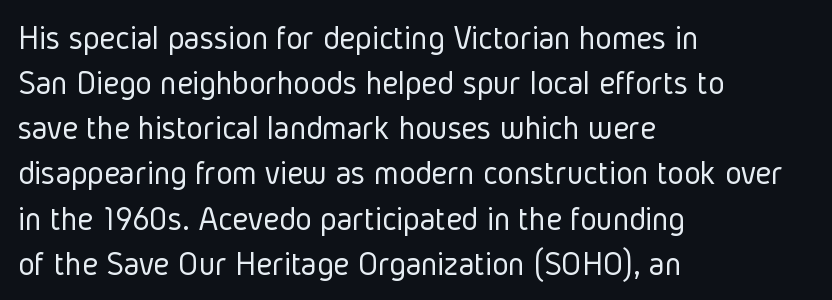
{"serif": "no", "italic": "no", "bold": "no", "weight": "light", "width": "condensed", "stroke_contrast": "low", "x_height": "medium", "monospaced": "no", "underline": "no", "align": "left", "line_spacing": "normal", "line_spacing_ratio": 1.29, "letter_spacing": "normal", "letter_spacing_em": 0.0, "glyph_px": 35}
